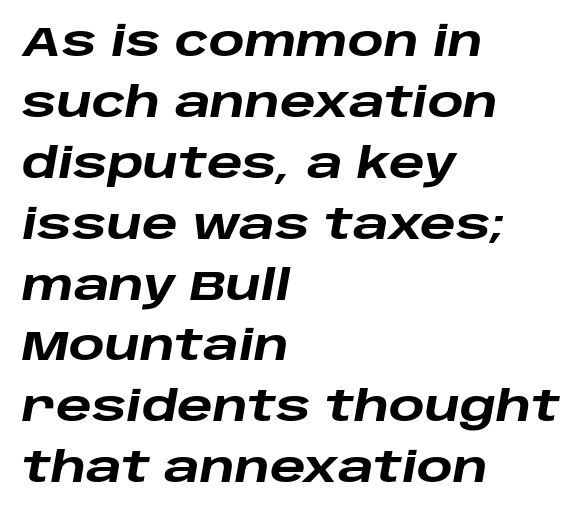
{"italic": "yes", "lean": "right", "slant_degrees": 10, "bold": "yes", "weight": "heavy", "width": "wide", "stroke_contrast": "low", "x_height": "large", "monospaced": "no", "underline": "no", "align": "left", "line_spacing": "normal", "line_spacing_ratio": 1.45, "letter_spacing": "normal", "letter_spacing_em": 0.0, "glyph_px": 42}
